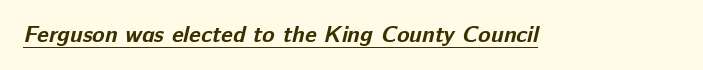
{"bold": "yes", "underline": "yes", "letter_spacing": "normal", "letter_spacing_em": 0.0, "glyph_px": 23}
